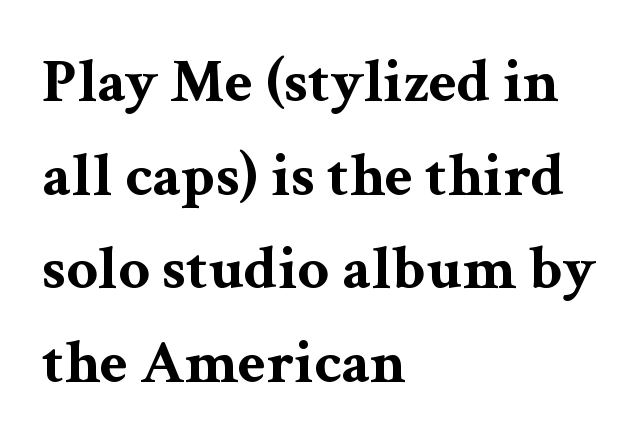
The image shows 62 px bold, wide serif type, upright; set left-aligned, normal line spacing (1.51x), normal letter spacing, not underlined; medium stroke contrast and a medium x-height.
